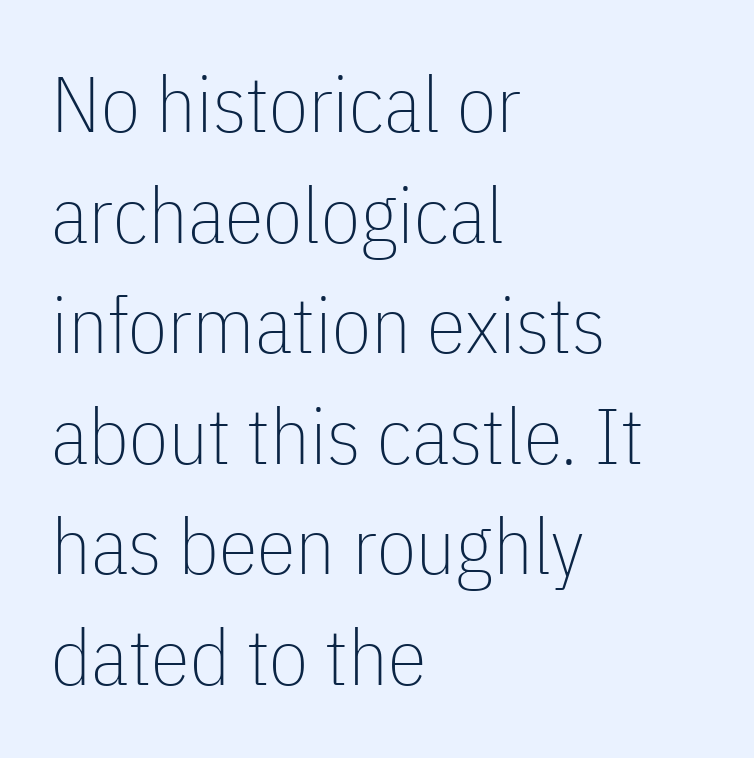
Regular leading. Unlike italic type, these characters show no tilt at all. Type without underlining. Each word holds together tightly as a unit, with standard inter-letter gaps. Does the copy run flush right? No — it runs flush left.
